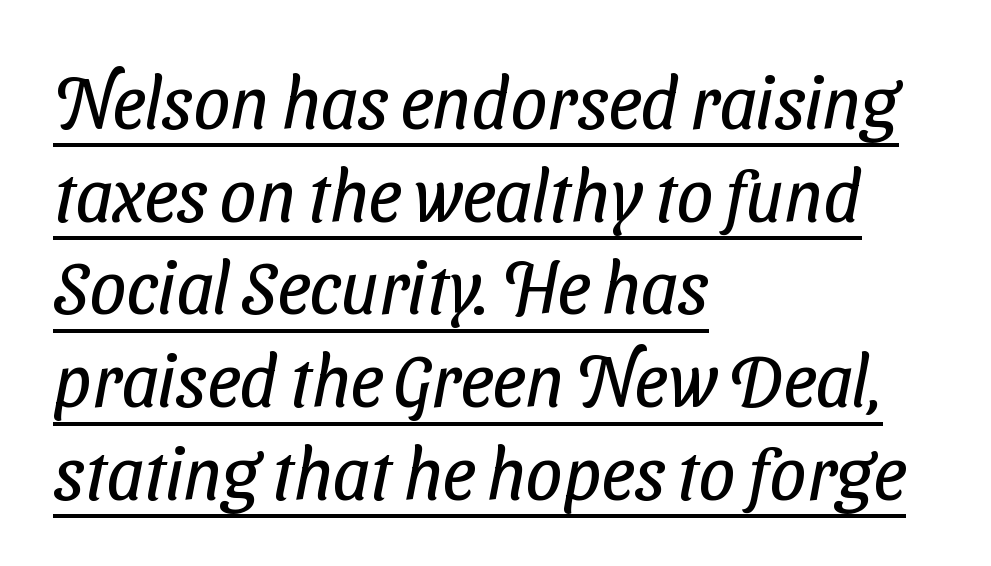
The image shows 73 px regular-weight, condensed sans-serif type; set left-aligned, normal line spacing (1.27x), normal letter spacing, underlined; low stroke contrast and a medium x-height.
